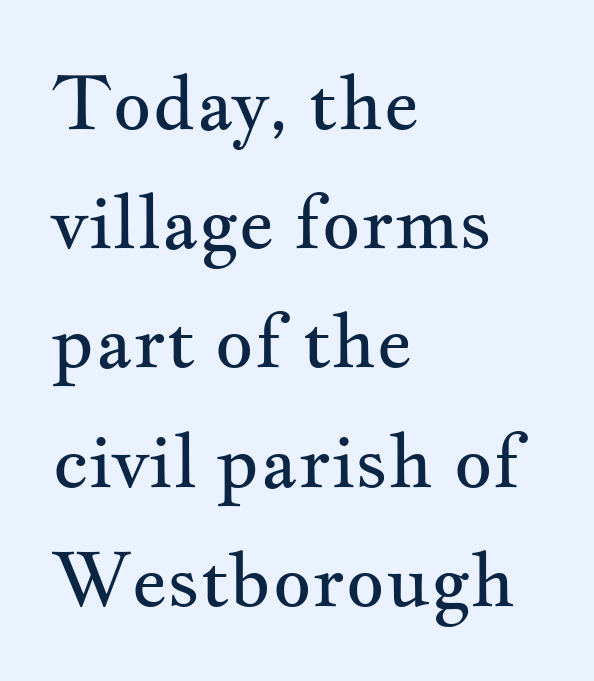
The image shows 75 px regular-weight, wide serif type, upright; set left-aligned, normal line spacing (1.59x), normal letter spacing, not underlined; medium stroke contrast and a small x-height.
